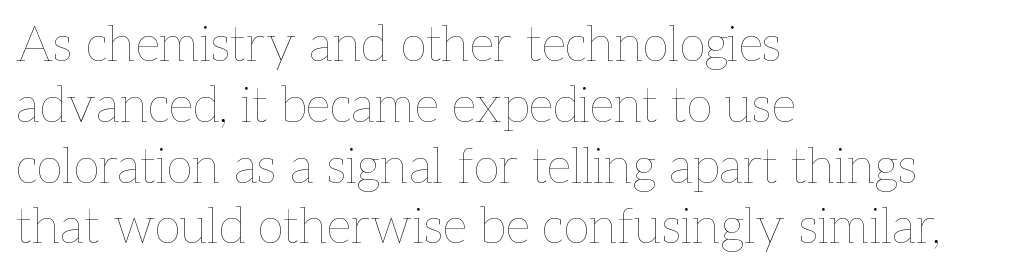
Q: Is the text bold? A: No.
Q: Is the text italic (slanted)? A: No, it is upright.
Q: Is the text underlined? A: No.
Q: How is the paragraph aligned? A: Left-aligned.
Q: Is the spacing between letters normal or unusually wide? A: Normal.
Q: Width (condensed, normal, or wide)? A: Normal.
Q: Stroke contrast? A: Low.
Q: x-height? A: Medium.
Q: Monospaced? A: No.
